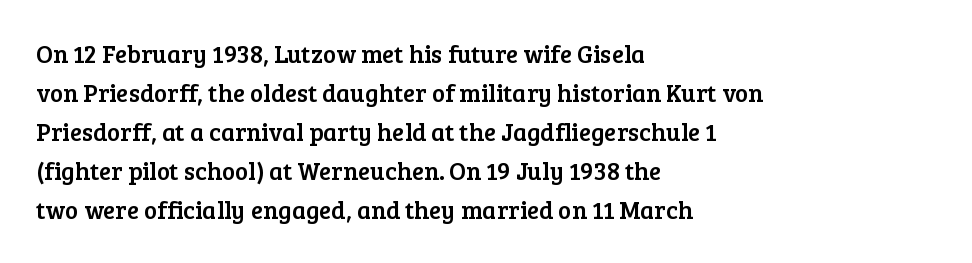
The horizontal fit of the characters is conventional and even. The passage shown stacks its lines at a standard gap. The letters stand straight up with perfectly vertical stems. Descender tails drop into unmarked territory. Is the block centered? No — it sits flush against the left margin.
